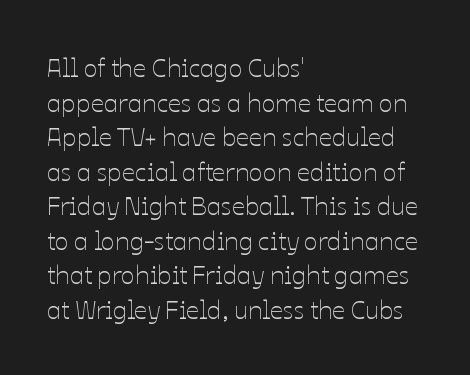
{"italic": "no", "bold": "no", "underline": "no", "align": "left", "line_spacing": "normal", "line_spacing_ratio": 1.33, "letter_spacing": "normal", "letter_spacing_em": 0.0, "glyph_px": 26}
